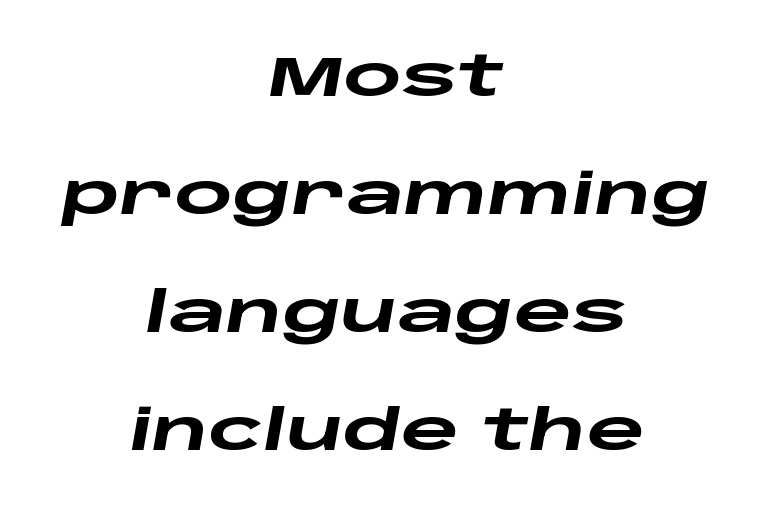
The image shows 56 px heavy, wide type, italic (leaning right); set centered, loose line spacing (2.11x), normal letter spacing, not underlined; low stroke contrast and a large x-height.
